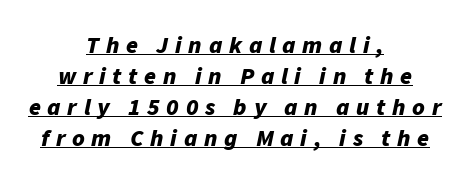
Q: Is the text bold? A: Yes.
Q: Is the text italic (slanted)? A: Yes, it leans right by about 11 degrees.
Q: Is the text underlined? A: Yes.
Q: How is the paragraph aligned? A: Centered.
Q: Is the spacing between letters normal or unusually wide? A: Unusually wide.
Q: Is the spacing between lines tight, normal or loose? A: Normal.
